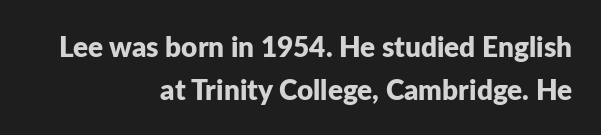
{"serif": "no", "italic": "no", "bold": "yes", "weight": "bold", "width": "normal", "stroke_contrast": "low", "x_height": "medium", "monospaced": "no", "underline": "no", "align": "right", "line_spacing": "normal", "line_spacing_ratio": 1.53, "letter_spacing": "normal", "letter_spacing_em": 0.0, "glyph_px": 28}
